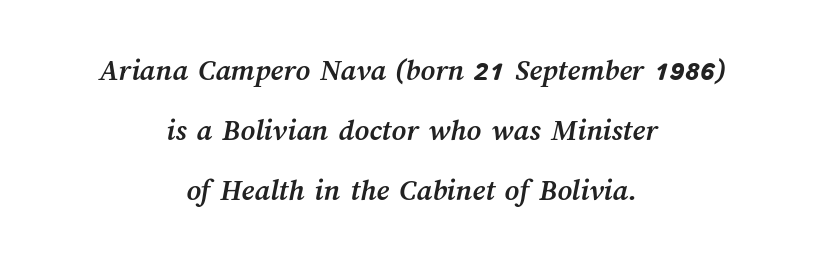
The image shows 31 px semibold type; set centered, loose line spacing (1.93x), normal letter spacing, not underlined; medium stroke contrast and a medium x-height.
